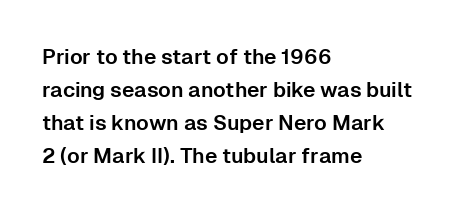
{"italic": "no", "underline": "no", "align": "left", "line_spacing": "normal", "line_spacing_ratio": 1.57, "letter_spacing": "normal", "letter_spacing_em": 0.0, "glyph_px": 21}
